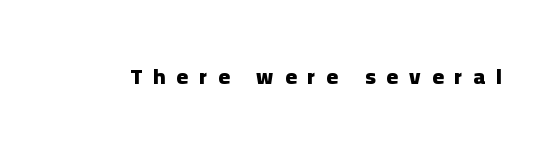
{"italic": "no", "bold": "yes", "underline": "no", "letter_spacing": "wide", "letter_spacing_em": 0.5, "glyph_px": 22}
